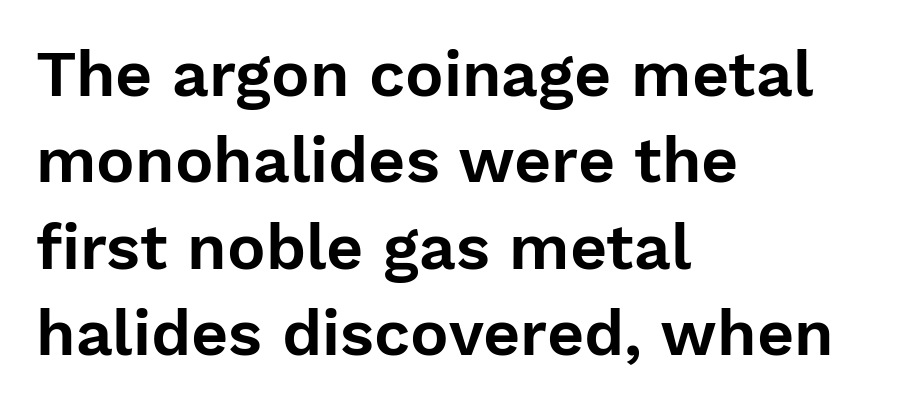
Q: Is the text italic (slanted)? A: No, it is upright.
Q: Is the typeface a serif or a sans-serif typeface? A: Sans-serif.
Q: Is the text underlined? A: No.
Q: How is the paragraph aligned? A: Left-aligned.
Q: Is the spacing between letters normal or unusually wide? A: Normal.
Q: Is the spacing between lines tight, normal or loose? A: Normal.
Q: Width (condensed, normal, or wide)? A: Normal.
Q: Stroke contrast? A: Low.
Q: x-height? A: Medium.
Q: Monospaced? A: No.
